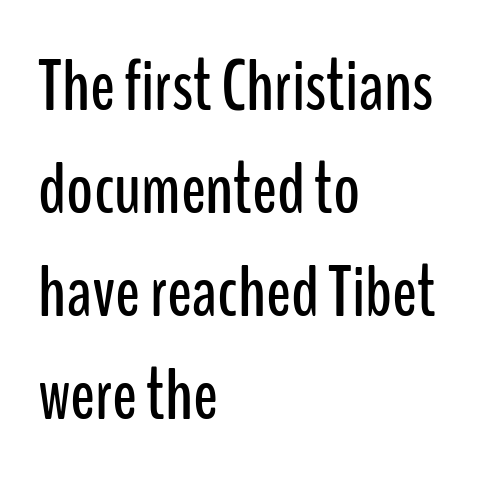
It's the straight-up-and-down kind of type. Between one letter and the next there's only the usual sliver of space. Character widths vary here, with narrow letters taking less room than wide ones. The lines in this sample share a left origin and differ only in where they stop. Quick note: interline space is typical.
